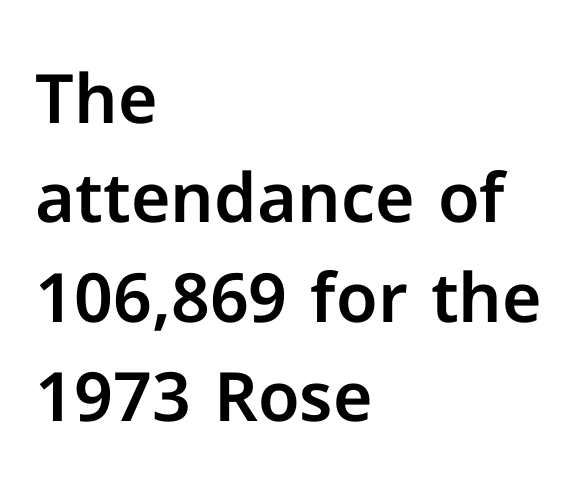
{"serif": "no", "italic": "no", "width": "normal", "stroke_contrast": "low", "x_height": "medium", "monospaced": "no", "underline": "no", "align": "left", "line_spacing": "normal", "line_spacing_ratio": 1.46, "letter_spacing": "normal", "letter_spacing_em": 0.0, "glyph_px": 68}
